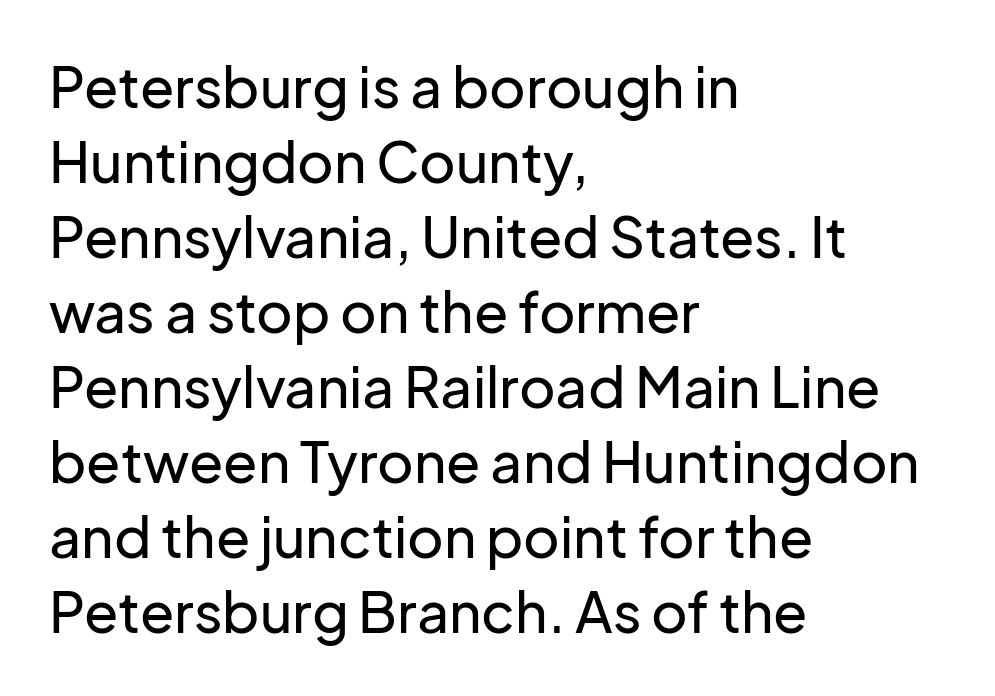
The image shows 56 px sans-serif type, upright; set left-aligned, normal line spacing (1.34x), normal letter spacing, not underlined; low stroke contrast and a medium x-height.
